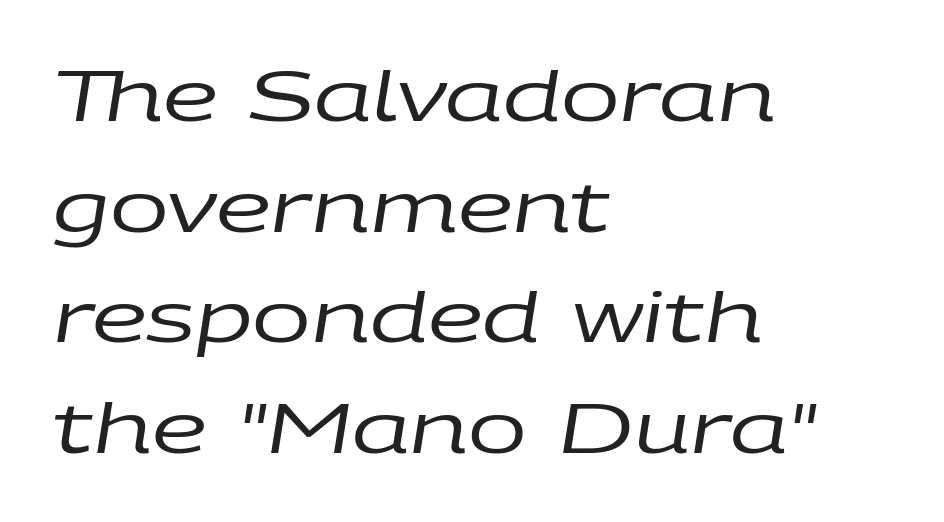
These lines were composed using italics. Underline: absent. The typesetter chose a ragged-right arrangement here. The characters are drawn with everyday or finer stroke widths. Each word holds together tightly as a unit, with standard inter-letter gaps. Normally led — the rows are evenly, conventionally spaced.
